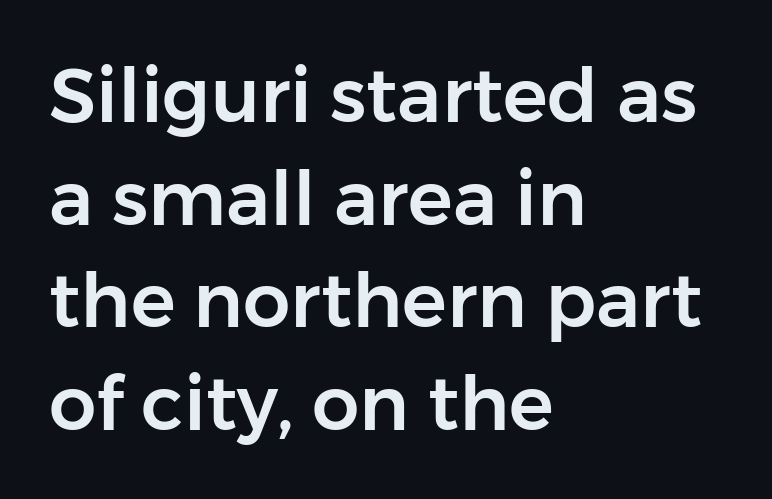
Q: Is the text italic (slanted)? A: No, it is upright.
Q: Is the typeface a serif or a sans-serif typeface? A: Sans-serif.
Q: Is the text underlined? A: No.
Q: How is the paragraph aligned? A: Left-aligned.
Q: Is the spacing between letters normal or unusually wide? A: Normal.
Q: Is the spacing between lines tight, normal or loose? A: Normal.
Q: Width (condensed, normal, or wide)? A: Normal.
Q: Stroke contrast? A: Low.
Q: x-height? A: Medium.
Q: Monospaced? A: No.
